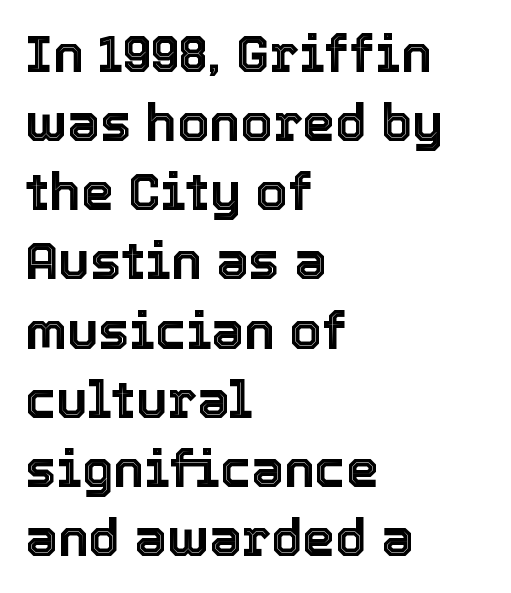
Q: Is the text italic (slanted)? A: No, it is upright.
Q: Is the text underlined? A: No.
Q: How is the paragraph aligned? A: Left-aligned.
Q: Is the spacing between letters normal or unusually wide? A: Normal.
Q: Is the spacing between lines tight, normal or loose? A: Normal.
Q: Width (condensed, normal, or wide)? A: Normal.
Q: x-height? A: Medium.
Q: Monospaced? A: No.
